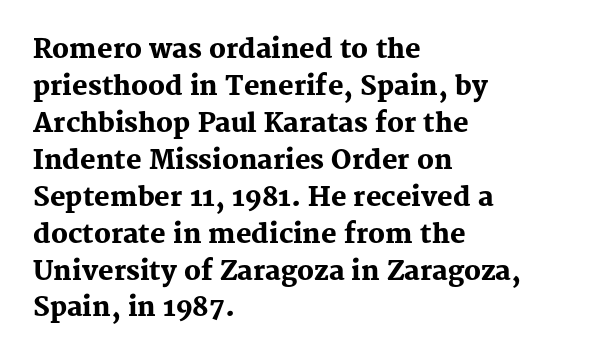
These words are printed bold, with thick strokes throughout. Between one letter and the next there's only the usual sliver of space. The letters stand straight up with perfectly vertical stems. The rendering anchors every line to the left-hand side. The leading is moderate, giving the passage an even texture.
